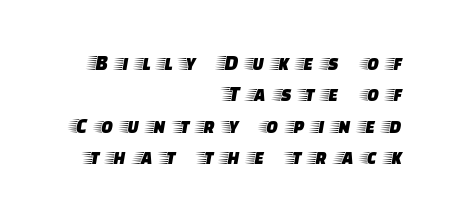
Reading down the column, the eye jumps a familiar distance to each next line. The letterforms stand isolated, each surrounded by extra space. Clear beneath every line of the passage. Every row of glyphs terminates at an identical x-position on the right.
